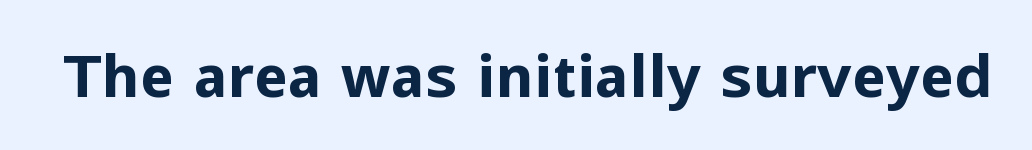
Proportional: the letters do not fall into vertical columns. These lines were composed using upright roman letters. Quick note: underline off. Look at the bottom of the vertical strokes: they stop flat, with no serifs. Look at the stroke-to-counter ratio: heavy, a bold.
